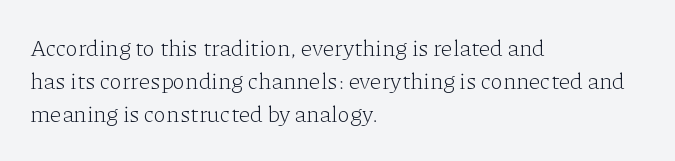
Does extra space separate the letters? No, they use regular spacing. The rendering anchors every line to the left-hand side. The axis of the letterforms is exactly vertical. These lines sit exactly where default settings would place them. Ink coverage per letter is moderate at most. Bare-footed words on every line.
